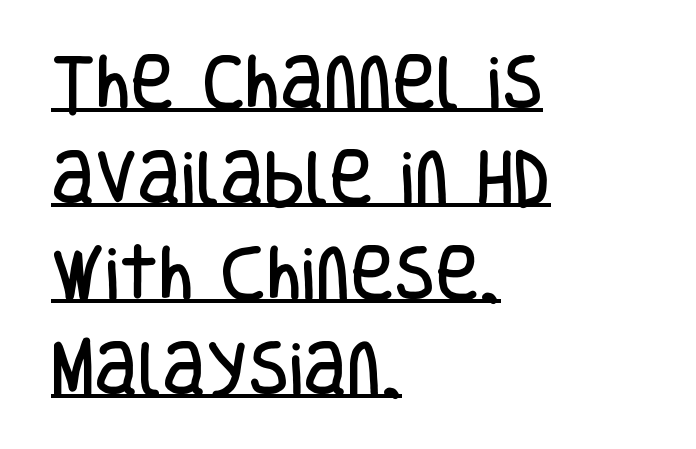
The letters advance in unequal steps, a hallmark of proportional type. The vertical gap from one line to the next is medium. Each line starts at the same left margin while the right side varies. In terms of letterform style, serifs are entirely absent.
